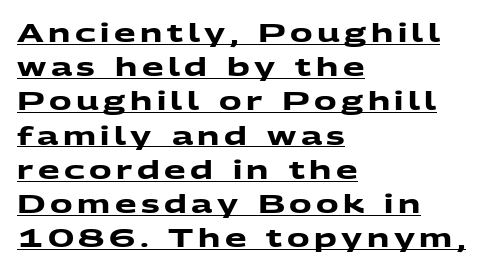
Q: Is the text bold? A: Yes.
Q: Is the text underlined? A: Yes.
Q: How is the paragraph aligned? A: Left-aligned.
Q: Is the spacing between lines tight, normal or loose? A: Normal.
